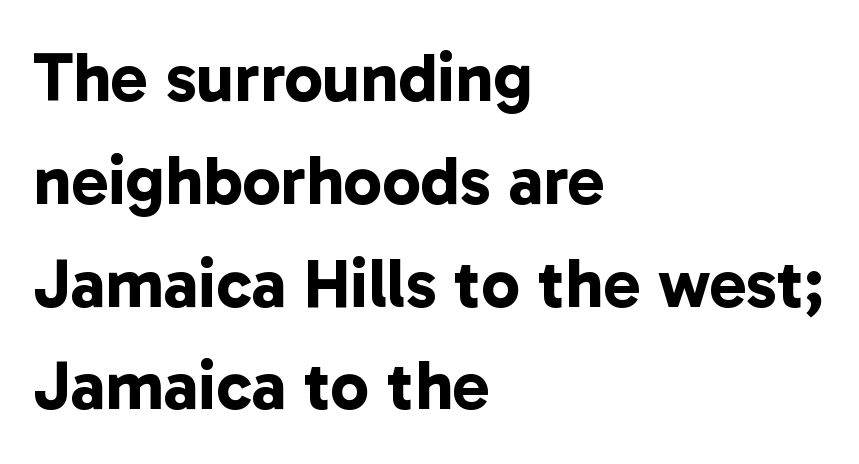
The leading is moderate, giving the passage an even texture. A typesetter would call this zero additional tracking. The rendering uses natural spacing where letterforms have individual widths. Which margin do the lines hug? The left one — the right edge is uneven. The space directly below the letters is spotless.
